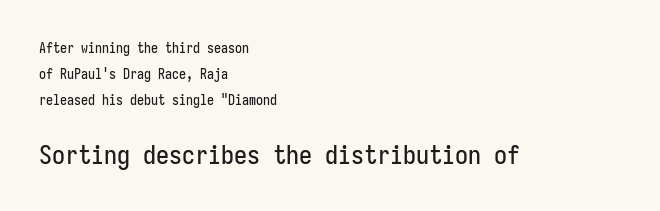
The image shows 26 px text type, upright; set left-aligned, line spacing 1.86x, normal letter spacing, not underlined; the second (bottom) block is 1.86x larger.
